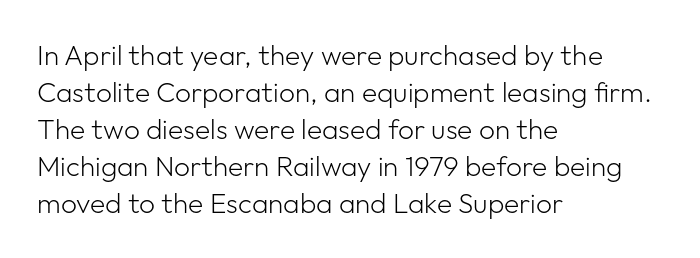
The image shows 28 px light sans-serif type, upright; set left-aligned, normal line spacing (1.32x), normal letter spacing, not underlined; low stroke contrast and a medium x-height.
